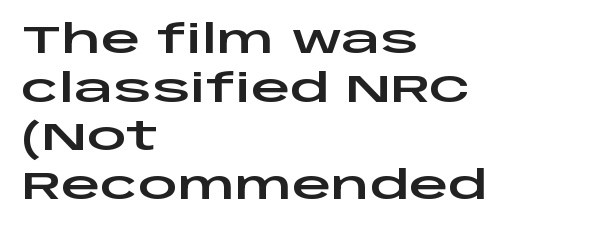
The image shows 39 px wide sans-serif type, upright; set left-aligned, normal line spacing (1.25x), normal letter spacing, not underlined; low stroke contrast and a large x-height.
